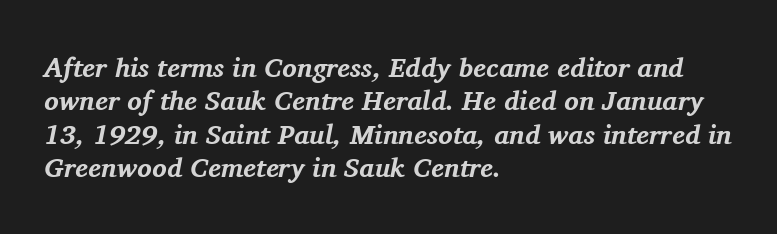
The passage shown leans; its letterforms are oblique. Where is the straight margin? On the left. Default kerning and tracking; the words read as compact shapes. A full-strength bold gives these letters their thick strokes.
